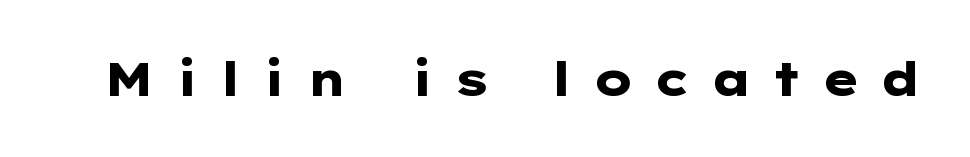
{"serif": "no", "italic": "no", "bold": "yes", "weight": "heavy", "width": "wide", "stroke_contrast": "low", "x_height": "medium", "monospaced": "no", "underline": "no", "letter_spacing": "wide", "letter_spacing_em": 0.42, "glyph_px": 47}
